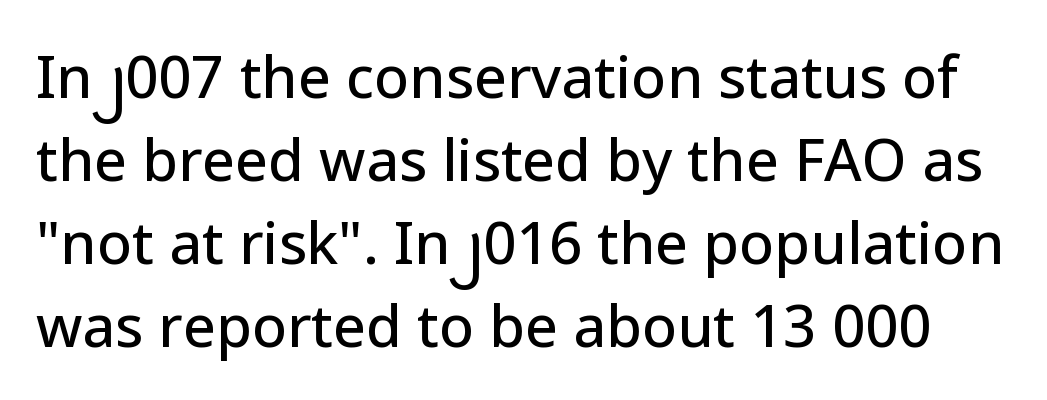
Quick note: interline space is typical. The letters advance in unequal steps, a hallmark of proportional type. Classification — sans serif. The typography opts for an upright posture over an oblique one. Underlining? Definitely not there.
